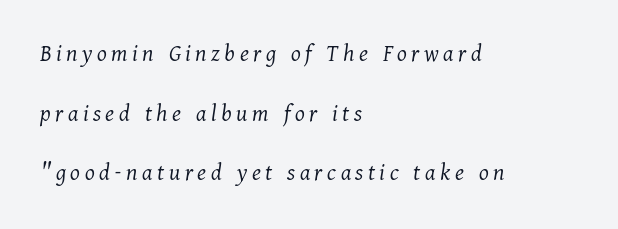
The image shows 25 px text type, italic (leaning right); set left-aligned, loose line spacing (2.39x), not underlined.
